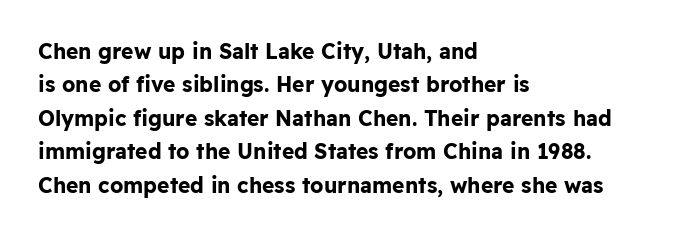
{"italic": "no", "bold": "yes", "underline": "no", "align": "left", "line_spacing": "normal", "line_spacing_ratio": 1.59, "letter_spacing": "normal", "letter_spacing_em": 0.0, "glyph_px": 21}
